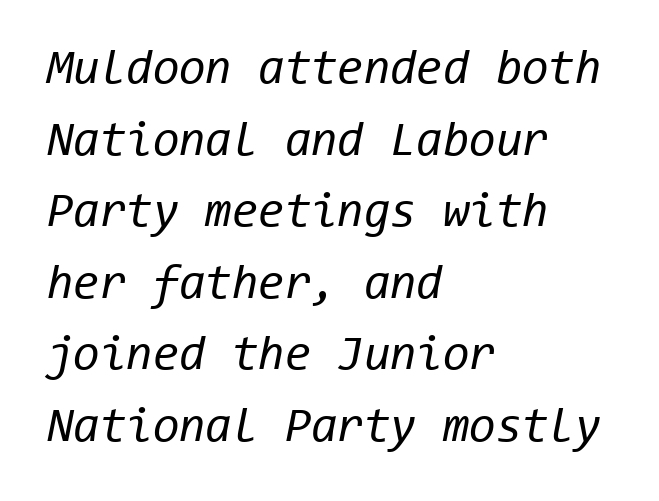
Q: Is the text bold? A: No.
Q: Is the text italic (slanted)? A: Yes, it leans right by about 11 degrees.
Q: Is the text underlined? A: No.
Q: How is the paragraph aligned? A: Left-aligned.
Q: Is the spacing between letters normal or unusually wide? A: Normal.
Q: Is the spacing between lines tight, normal or loose? A: Normal.
Q: Width (condensed, normal, or wide)? A: Normal.
Q: Stroke contrast? A: Low.
Q: x-height? A: Medium.
Q: Monospaced? A: Yes.
